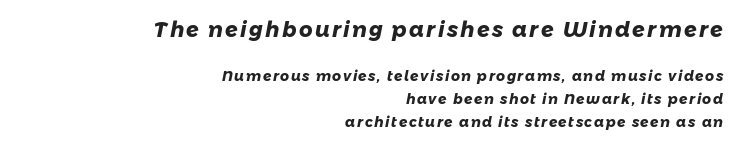
Q: Is the text bold? A: Yes.
Q: Is the text underlined? A: No.
Q: How is the paragraph aligned? A: Right-aligned.
Q: Is the spacing between lines tight, normal or loose? A: Normal.
Q: Which block of text is set in a larger size, the first (top) or the second (bottom)? A: The first (top) one.
